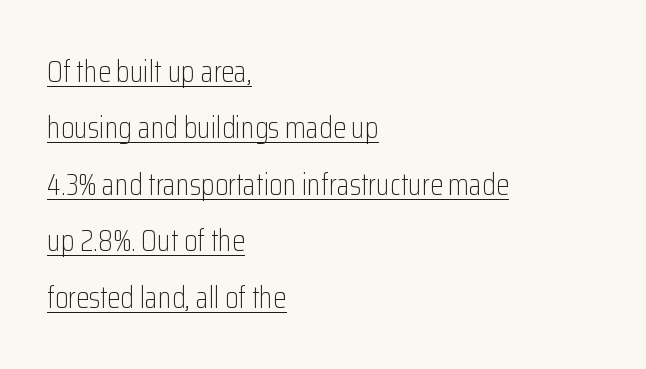
The image shows 30 px light, condensed sans-serif type, upright; set left-aligned, line spacing 1.88x, normal letter spacing, underlined; low stroke contrast and a medium x-height.
